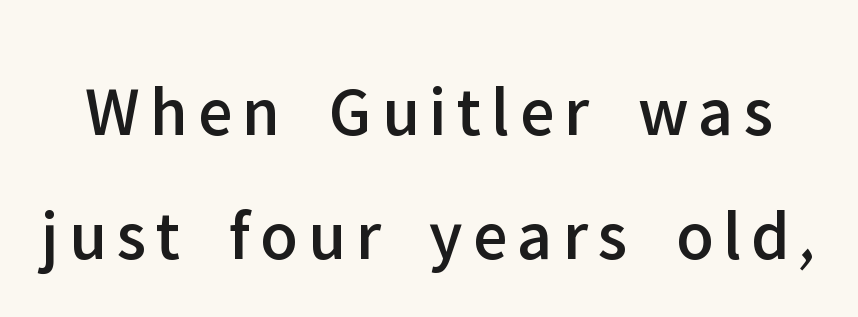
The image shows 71 px sans-serif type, upright; set line spacing 1.74x, not underlined; low stroke contrast and a medium x-height.
